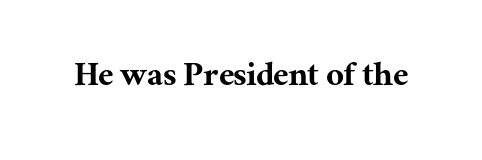
The image shows 39 px serif type, upright; set normal letter spacing, not underlined; medium stroke contrast and a medium x-height.
